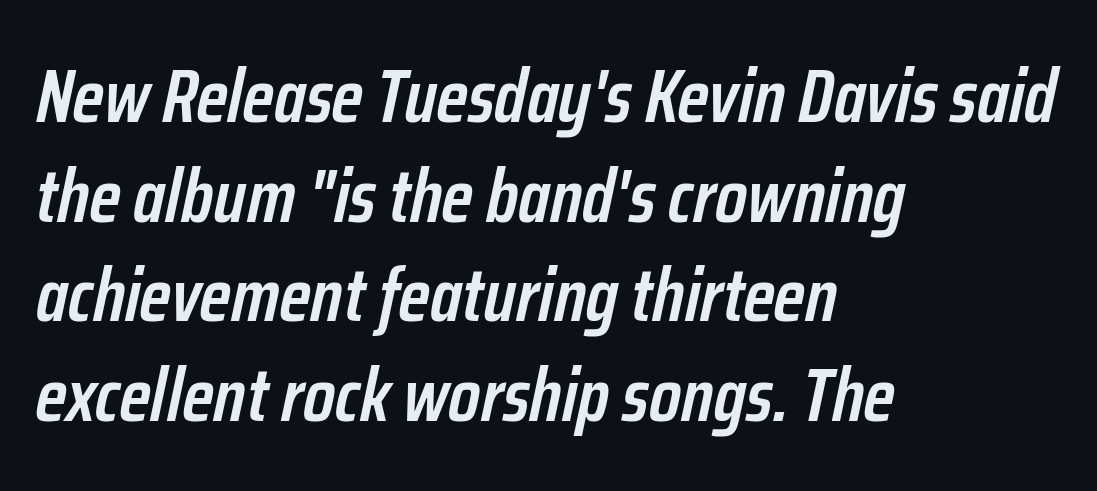
{"italic": "yes", "lean": "right", "slant_degrees": 12, "bold": "semi", "weight": "semibold", "width": "condensed", "stroke_contrast": "low", "x_height": "medium", "monospaced": "no", "underline": "no", "align": "left", "line_spacing": "normal", "line_spacing_ratio": 1.33, "letter_spacing": "normal", "letter_spacing_em": 0.0, "glyph_px": 75}
